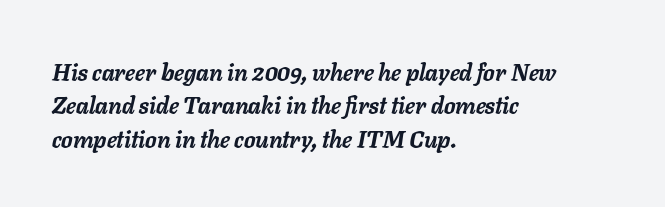
{"italic": "yes", "lean": "right", "slant_degrees": 11, "bold": "yes", "underline": "no", "align": "left", "line_spacing": "normal", "line_spacing_ratio": 1.45, "letter_spacing": "normal", "letter_spacing_em": 0.0, "glyph_px": 23}
